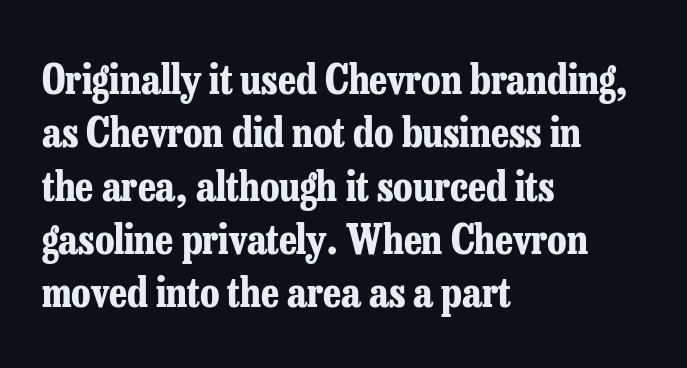
Q: Is the text bold? A: Yes.
Q: Is the text italic (slanted)? A: No, it is upright.
Q: Is the typeface a serif or a sans-serif typeface? A: Serif.
Q: Is the text underlined? A: No.
Q: How is the paragraph aligned? A: Left-aligned.
Q: Is the spacing between letters normal or unusually wide? A: Normal.
Q: Is the spacing between lines tight, normal or loose? A: Normal.
Q: Width (condensed, normal, or wide)? A: Condensed.
Q: Stroke contrast? A: Low.
Q: x-height? A: Medium.
Q: Monospaced? A: No.
